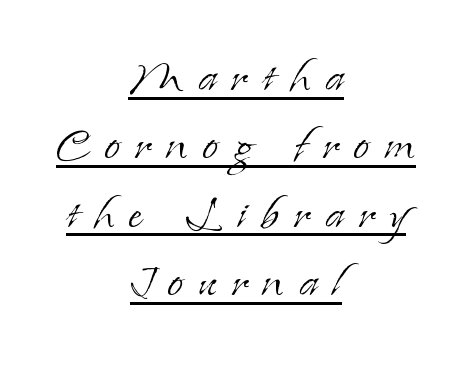
Does the copy run flush right? No — it is centered line by line. Is there an underline? Yes — a line sits under the letters. Think standard paragraph weight, or any step lighter than that. The gaps between neighbouring characters are conspicuously large. Each letter's strokes conclude with small projecting serifs.
